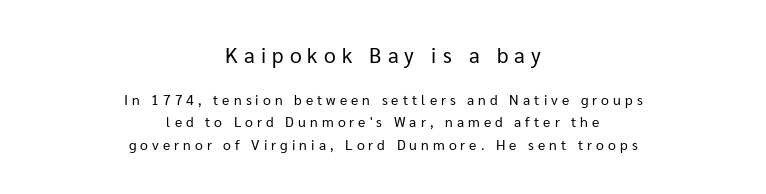
Q: Is the text bold? A: No.
Q: Is the text italic (slanted)? A: No, it is upright.
Q: Is the text underlined? A: No.
Q: How is the paragraph aligned? A: Centered.
Q: Is the spacing between letters normal or unusually wide? A: Unusually wide.
Q: Is the spacing between lines tight, normal or loose? A: Normal.
Q: Which block of text is set in a larger size, the first (top) or the second (bottom)? A: The first (top) one.
